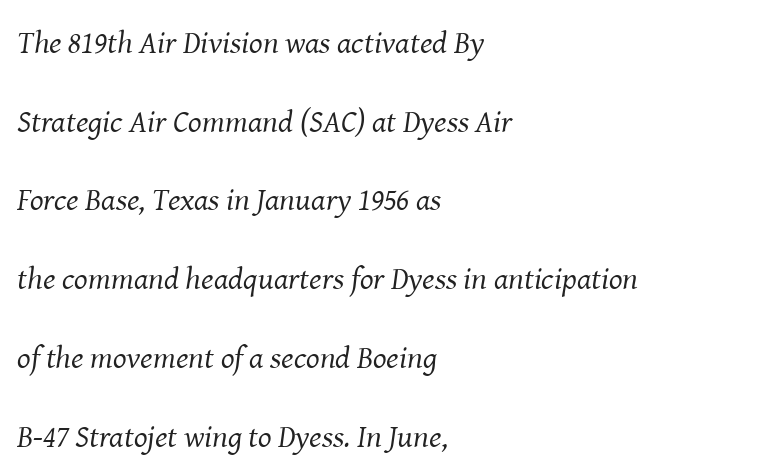
The image shows 32 px regular-weight serif type, italic (leaning right); set left-aligned, loose line spacing (2.46x), normal letter spacing, not underlined; medium stroke contrast and a medium x-height.
